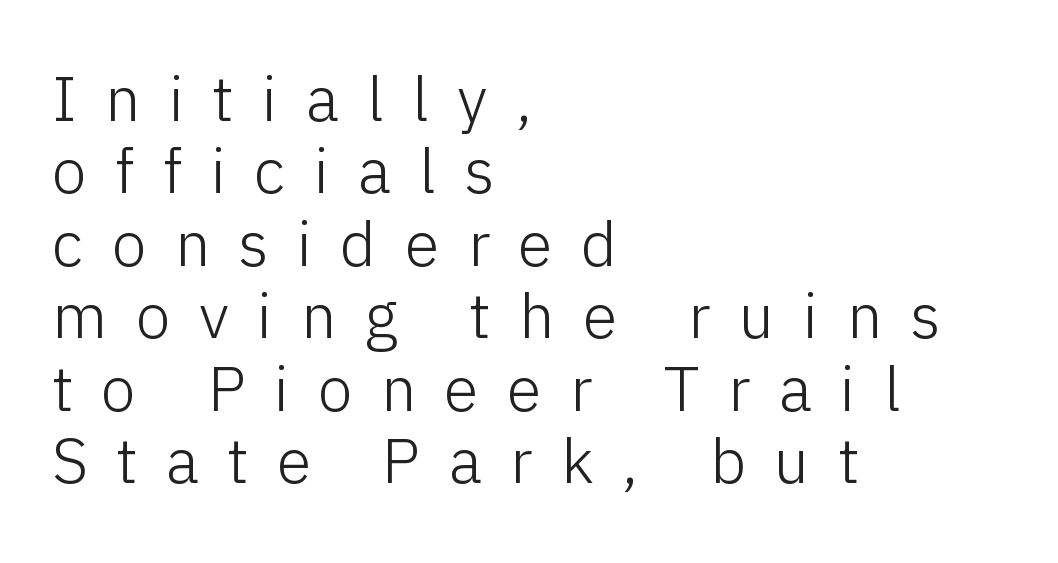
The image shows 63 px light sans-serif type, upright; set left-aligned, tight line spacing (1.15x), unusually wide letter spacing (+0.45 em), not underlined; low stroke contrast and a medium x-height.
